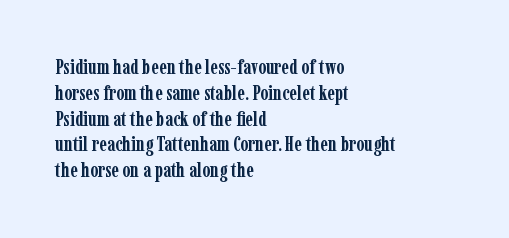
A typesetter would call this zero additional tracking. A classic flush-left, rag-right setting is used for this passage. The letters stand upright; this is a roman face. The glyphs are unaccompanied by any horizontal stroke below them. Line spacing here is normal.
